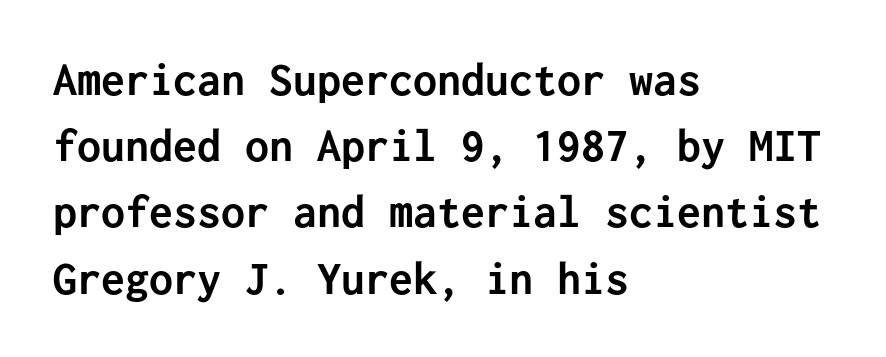
{"serif": "no", "italic": "no", "bold": "yes", "weight": "semibold", "width": "normal", "stroke_contrast": "low", "x_height": "medium", "monospaced": "yes", "underline": "no", "align": "left", "line_spacing": "normal", "line_spacing_ratio": 1.38, "letter_spacing": "normal", "letter_spacing_em": 0.0, "glyph_px": 48}
